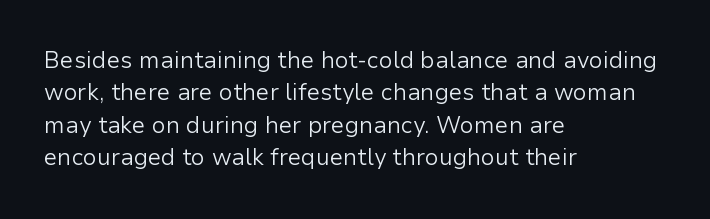
Q: Is the text bold? A: No.
Q: Is the text italic (slanted)? A: No, it is upright.
Q: Is the text underlined? A: No.
Q: How is the paragraph aligned? A: Left-aligned.
Q: Is the spacing between letters normal or unusually wide? A: Normal.
Q: Is the spacing between lines tight, normal or loose? A: Normal.
